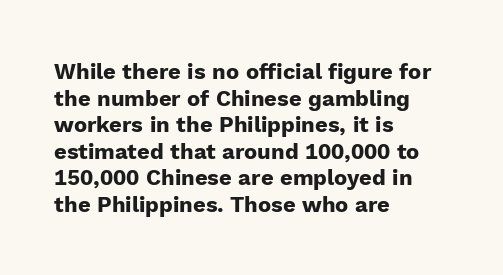
Which margin do the lines hug? The left one — the right edge is uneven. Weight check: bold — yes, fully. Tracking here is standard; glyphs follow each other at the usual distance. Unlike italic type, these characters show no tilt at all. Just letters on the line, the space beneath them empty.
